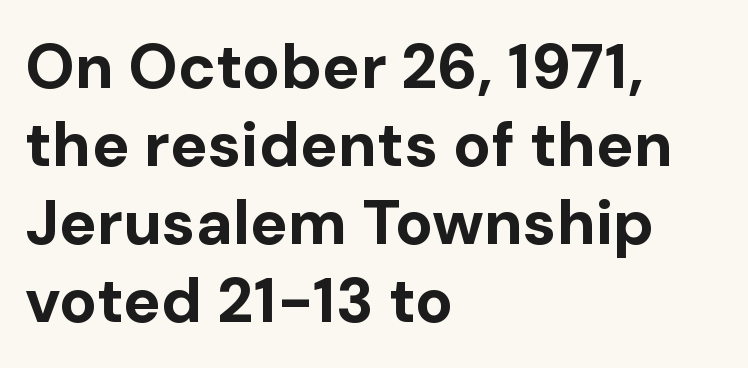
The image shows 63 px bold sans-serif type, upright; set left-aligned, line spacing 1.24x, normal letter spacing, not underlined; low stroke contrast and a medium x-height.
